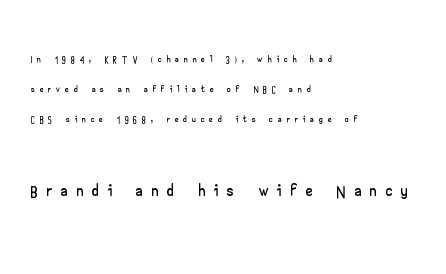
The image shows 25 px text type, upright; set left-aligned, loose line spacing (2.14x), unusually wide letter spacing (+0.38 em), not underlined; the second (bottom) block is 1.79x larger.
